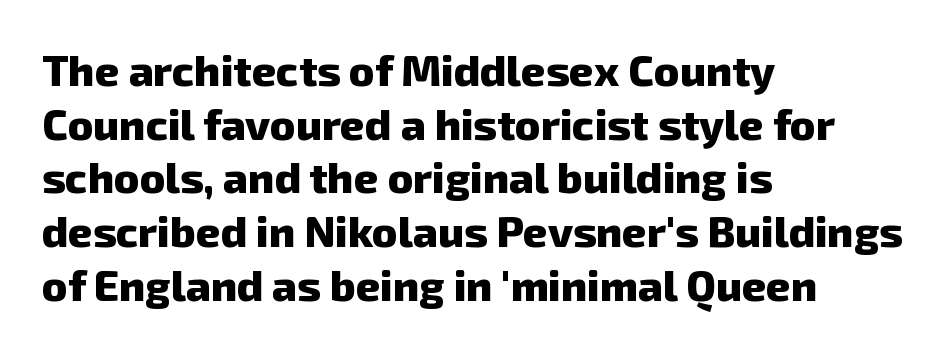
This rendering employs a face without finishing strokes, i.e., a sans-serif. Check under the words: just untouched page. How would I describe the line gaps? Plain and ordinary. Is this a fixed-width face? No — the glyphs have proportional, varying widths. Look at the tracking — it's just the regular setting, nothing added.
